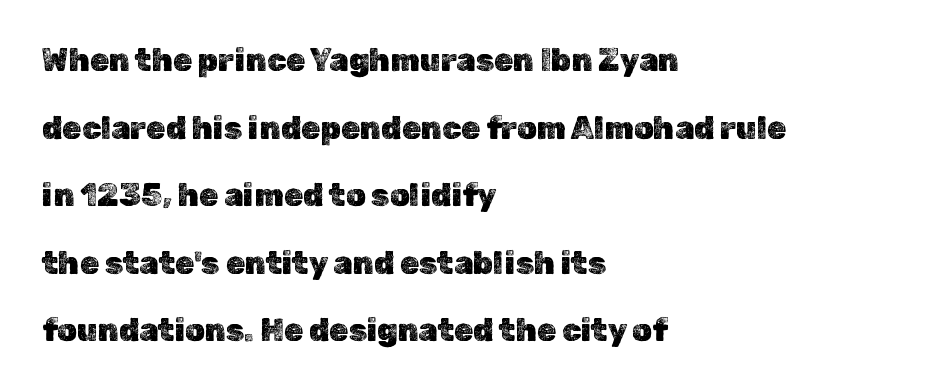
The image shows 31 px text type, upright; set left-aligned, loose line spacing (2.18x), normal letter spacing, not underlined; a medium x-height.
